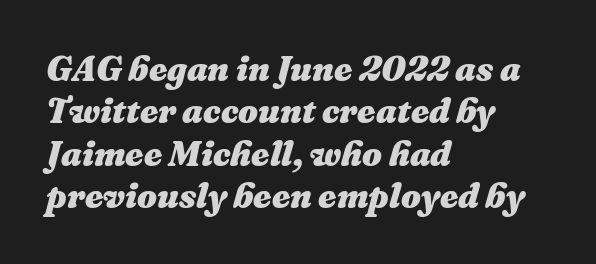
{"italic": "yes", "lean": "right", "slant_degrees": 16, "bold": "yes", "weight": "heavy", "width": "normal", "stroke_contrast": "medium", "x_height": "medium", "monospaced": "no", "underline": "no", "align": "left", "line_spacing_ratio": 1.21, "letter_spacing": "normal", "letter_spacing_em": 0.0, "glyph_px": 35}
